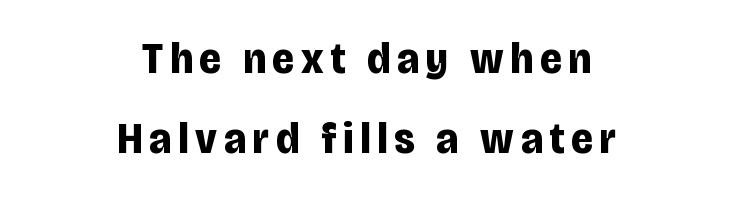
The font is running at its bold setting. Observe the absence of serifs on each vertical stroke in this sample. The space beneath each line is pristine and unruled. Leftover space on each line is divided equally before and after the words. Posture: straight, roman, zero tilt. Note the varied advance widths — an 'i' is clearly narrower than an 'm'.
